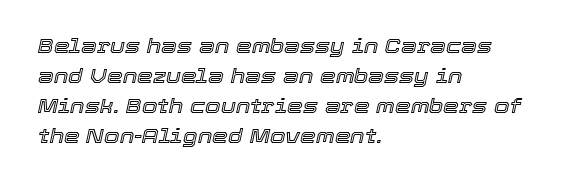
The image shows 20 px text type, italic (leaning right); set left-aligned, normal line spacing (1.5x), normal letter spacing, not underlined.
